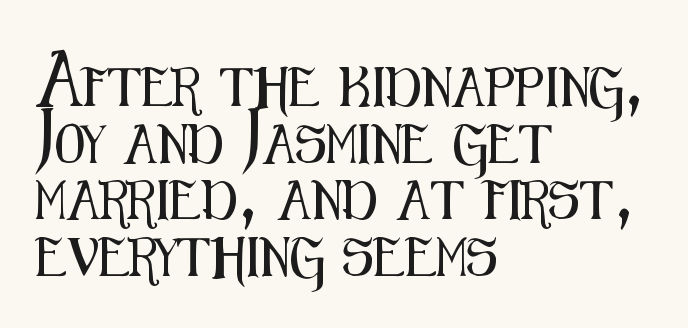
{"italic": "no", "width": "condensed", "stroke_contrast": "medium", "x_height": "medium", "monospaced": "no", "underline": "no", "align": "left", "line_spacing": "normal", "line_spacing_ratio": 1.45, "letter_spacing": "normal", "letter_spacing_em": 0.0, "glyph_px": 39}
